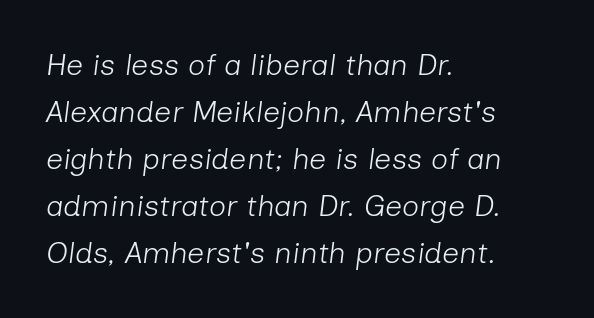
{"italic": "yes", "lean": "right", "slant_degrees": 7, "bold": "no", "weight": "light", "width": "normal", "stroke_contrast": "low", "x_height": "medium", "monospaced": "no", "underline": "no", "align": "left", "line_spacing": "normal", "line_spacing_ratio": 1.57, "letter_spacing": "normal", "letter_spacing_em": 0.0, "glyph_px": 30}
